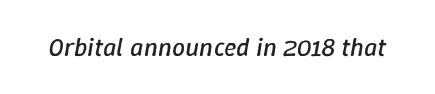
{"italic": "yes", "lean": "right", "slant_degrees": 9, "bold": "no", "underline": "no", "letter_spacing": "normal", "letter_spacing_em": 0.0, "glyph_px": 26}
